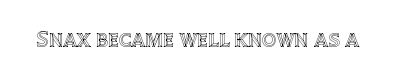
Q: Is the text italic (slanted)? A: No, it is upright.
Q: Is the text underlined? A: No.
Q: Is the spacing between letters normal or unusually wide? A: Normal.
